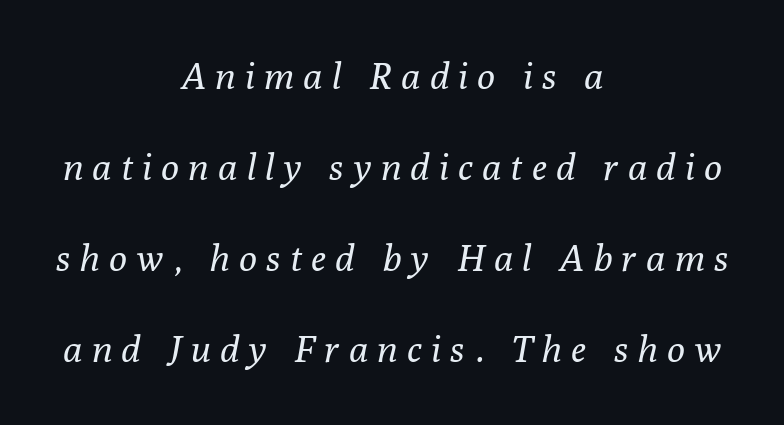
The rendering inserts visible extra space after every character. Varying glyph widths throughout — classic text-font behaviour. The passage shown leans; its letterforms are oblique. Unmarked baselines from the first word to the last. In terms of letterform style, serifs are clearly present. Vertical spacing — loose.
